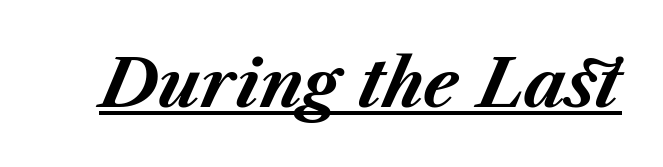
Is this a fixed-width face? No — the glyphs have proportional, varying widths. Beneath each row of characters lies a ruled line. The font is running at its bold setting. Emphasis-style slanted type is in use. Tracking here is standard; glyphs follow each other at the usual distance.
